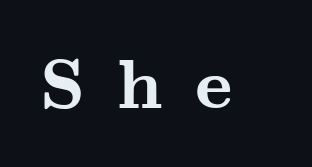
Q: Is the text bold? A: Yes.
Q: Is the text italic (slanted)? A: No, it is upright.
Q: Is the typeface a serif or a sans-serif typeface? A: Serif.
Q: Is the text underlined? A: No.
Q: Is the spacing between letters normal or unusually wide? A: Unusually wide.
Q: Width (condensed, normal, or wide)? A: Wide.
Q: Stroke contrast? A: Medium.
Q: x-height? A: Small.
Q: Monospaced? A: No.
